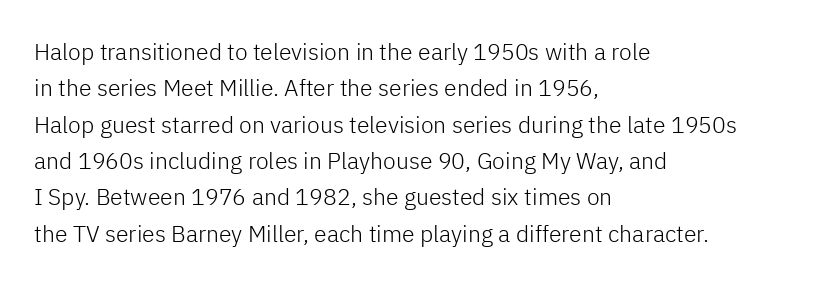
Q: Is the text bold? A: No.
Q: Is the text italic (slanted)? A: No, it is upright.
Q: Is the text underlined? A: No.
Q: How is the paragraph aligned? A: Left-aligned.
Q: Is the spacing between letters normal or unusually wide? A: Normal.
Q: Is the spacing between lines tight, normal or loose? A: Normal.
